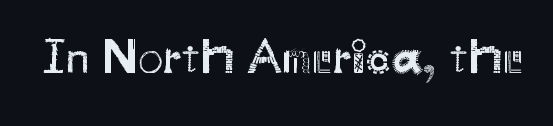
The image shows 50 px regular-weight sans-serif type, upright; set normal letter spacing, not underlined; medium stroke contrast and a small x-height.
